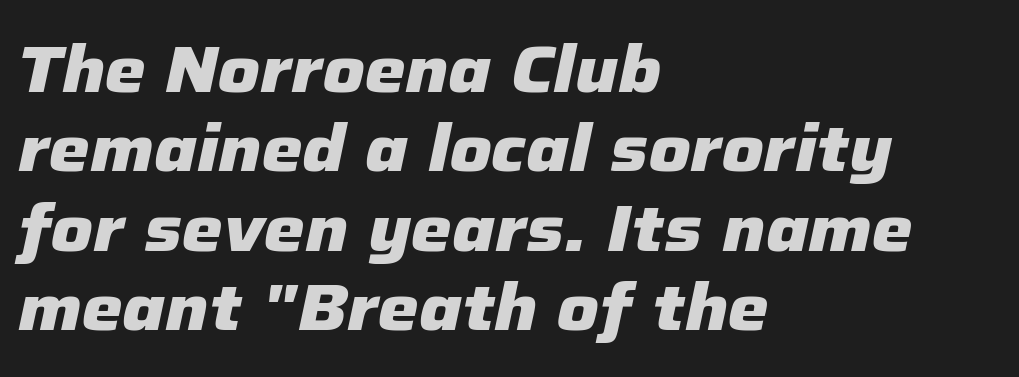
{"italic": "yes", "lean": "right", "slant_degrees": 12, "bold": "yes", "weight": "heavy", "width": "normal", "stroke_contrast": "low", "x_height": "medium", "monospaced": "no", "underline": "no", "align": "left", "line_spacing_ratio": 1.22, "letter_spacing": "normal", "letter_spacing_em": 0.0, "glyph_px": 65}
